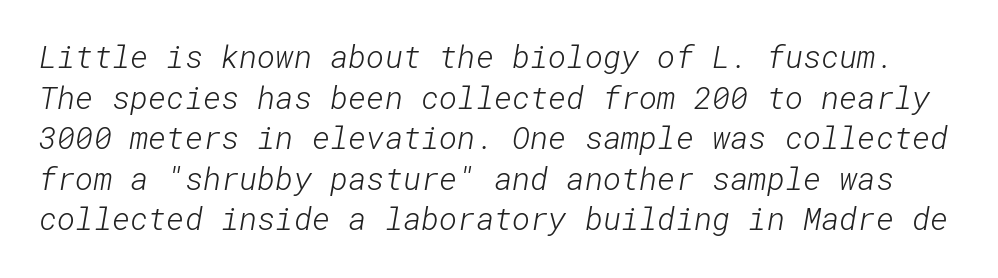
Q: Is the text bold? A: No.
Q: Is the typeface a serif or a sans-serif typeface? A: Sans-serif.
Q: Is the text underlined? A: No.
Q: Is the spacing between letters normal or unusually wide? A: Normal.
Q: Is the spacing between lines tight, normal or loose? A: Normal.
Q: Width (condensed, normal, or wide)? A: Normal.
Q: Stroke contrast? A: Low.
Q: x-height? A: Medium.
